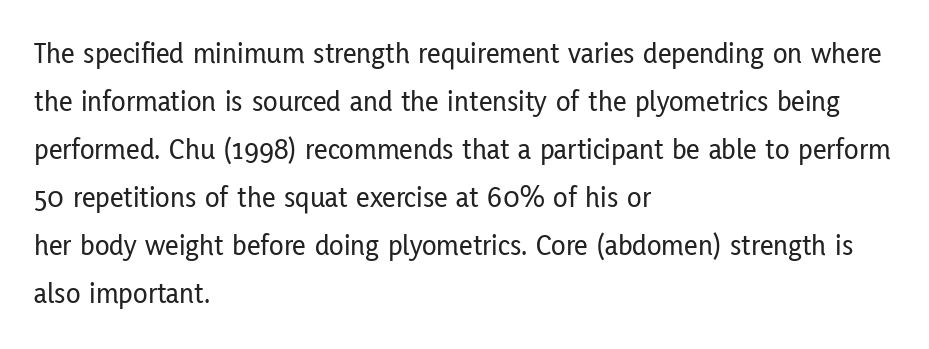
{"serif": "no", "italic": "no", "width": "condensed", "stroke_contrast": "low", "x_height": "medium", "monospaced": "no", "underline": "no", "align": "left", "line_spacing": "normal", "line_spacing_ratio": 1.6, "letter_spacing": "normal", "letter_spacing_em": 0.0, "glyph_px": 30}
